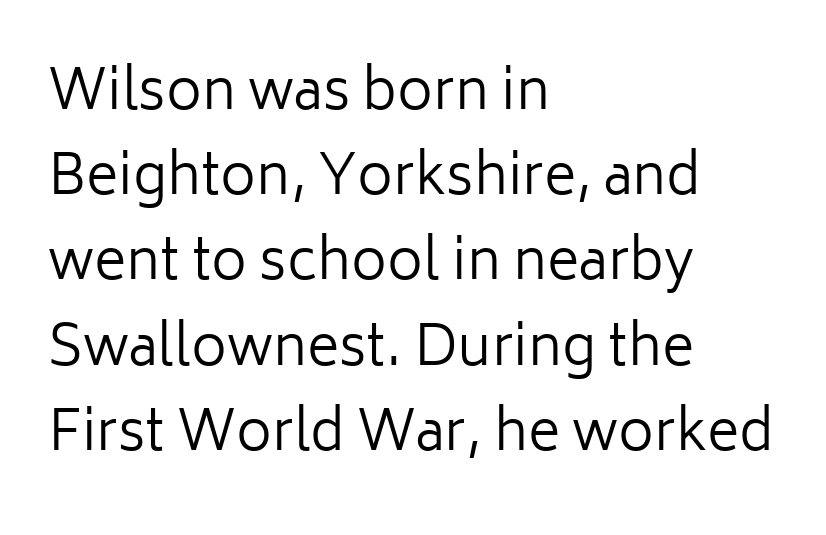
Horizontal alignment here is leftward, the default for most running prose. Students, observe: this is what conventionally led text looks like. The rendering shows plain stroke endings on the letterforms — a sans-serif design. Stem width sits at or under what a default text font uses. Every character sits straight up, as roman type does. The rendering uses natural spacing where letterforms have individual widths.
